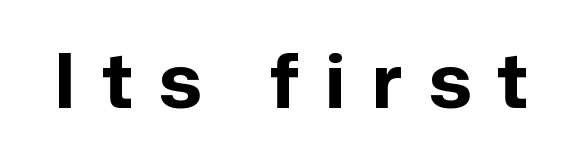
Each word looks stretched out because of the extra space between its letters. Unmarked baselines from the first word to the last. To sum up the face: it is a sans, with no serifs. The typography opts for an upright posture over an oblique one. Is this a fixed-width face? No — the glyphs have proportional, varying widths.
